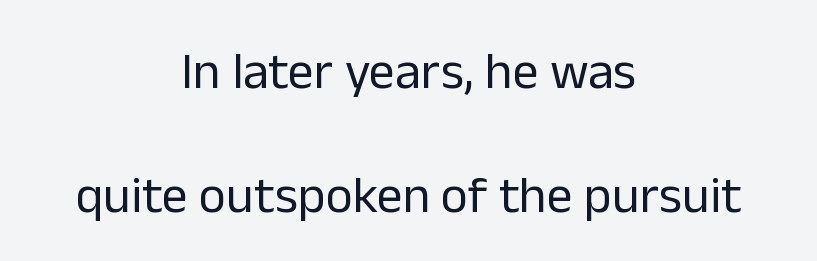
Bare-footed words on every line. Italic: no, the glyphs are upright roman. Ink coverage per letter is moderate at most. Interline gaps are noticeably wide in this sample.
